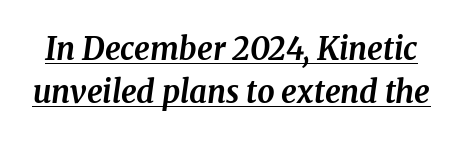
{"serif": "yes", "italic": "yes", "lean": "right", "slant_degrees": 8, "bold": "yes", "weight": "bold", "width": "normal", "stroke_contrast": "medium", "x_height": "medium", "monospaced": "no", "underline": "yes", "line_spacing": "normal", "line_spacing_ratio": 1.38, "letter_spacing": "normal", "letter_spacing_em": 0.0, "glyph_px": 31}
